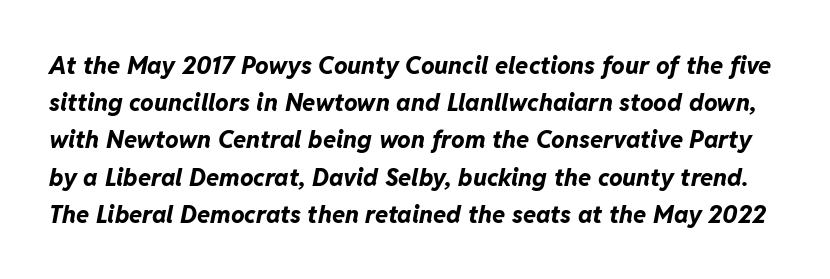
{"italic": "yes", "lean": "right", "slant_degrees": 11, "bold": "yes", "underline": "no", "line_spacing": "normal", "line_spacing_ratio": 1.55, "letter_spacing": "normal", "letter_spacing_em": 0.0, "glyph_px": 24}
